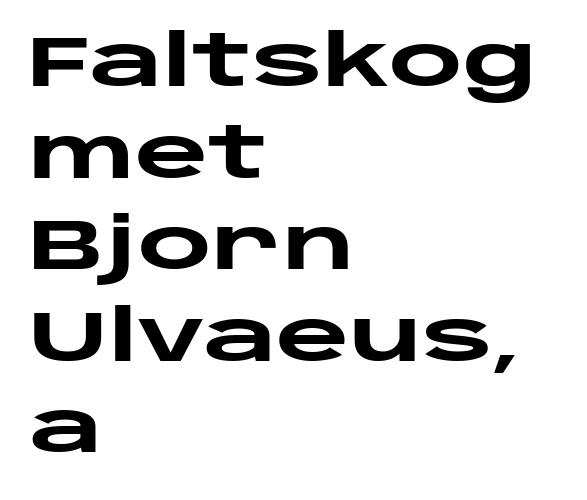
Q: Is the text bold? A: Yes.
Q: Is the text italic (slanted)? A: No, it is upright.
Q: Is the typeface a serif or a sans-serif typeface? A: Sans-serif.
Q: Is the text underlined? A: No.
Q: How is the paragraph aligned? A: Left-aligned.
Q: Is the spacing between letters normal or unusually wide? A: Normal.
Q: Is the spacing between lines tight, normal or loose? A: Normal.
Q: Width (condensed, normal, or wide)? A: Wide.
Q: Stroke contrast? A: Low.
Q: x-height? A: Large.
Q: Monospaced? A: No.
